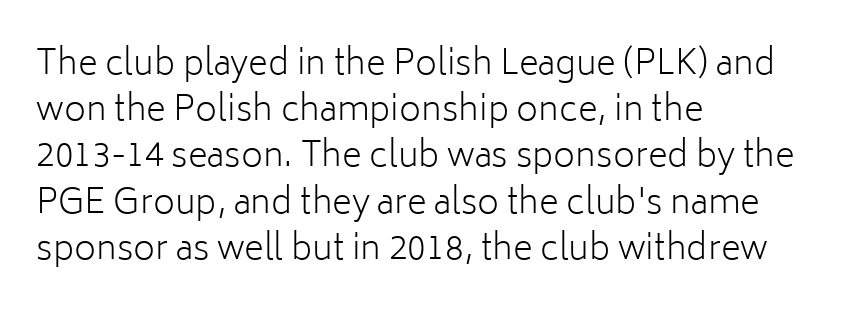
Q: Is the text bold? A: No.
Q: Is the text italic (slanted)? A: No, it is upright.
Q: Is the typeface a serif or a sans-serif typeface? A: Sans-serif.
Q: Is the text underlined? A: No.
Q: How is the paragraph aligned? A: Left-aligned.
Q: Is the spacing between letters normal or unusually wide? A: Normal.
Q: Is the spacing between lines tight, normal or loose? A: Normal.
Q: Width (condensed, normal, or wide)? A: Normal.
Q: Stroke contrast? A: Low.
Q: x-height? A: Medium.
Q: Monospaced? A: No.
